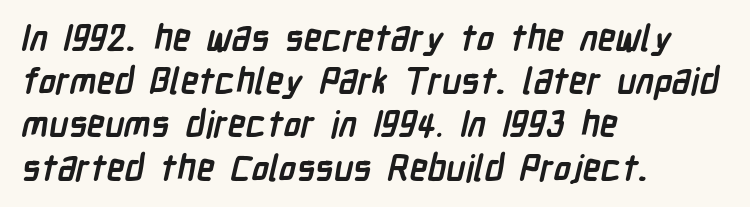
The image shows 36 px semibold, condensed sans-serif type; set left-aligned, line spacing 1.2x, normal letter spacing, not underlined; low stroke contrast and a medium x-height.
